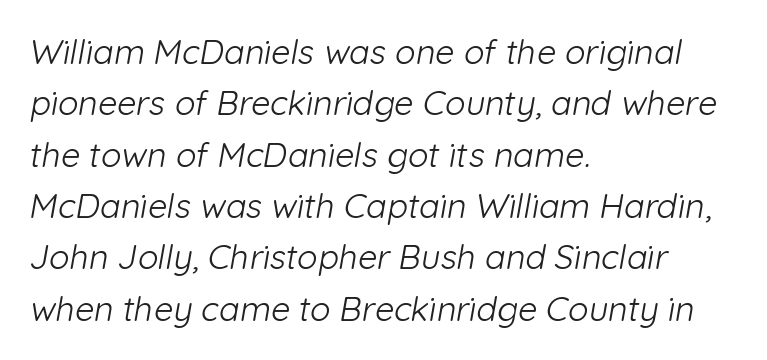
The image shows 34 px light sans-serif type; set left-aligned, normal line spacing (1.51x), normal letter spacing, not underlined; low stroke contrast and a medium x-height.
